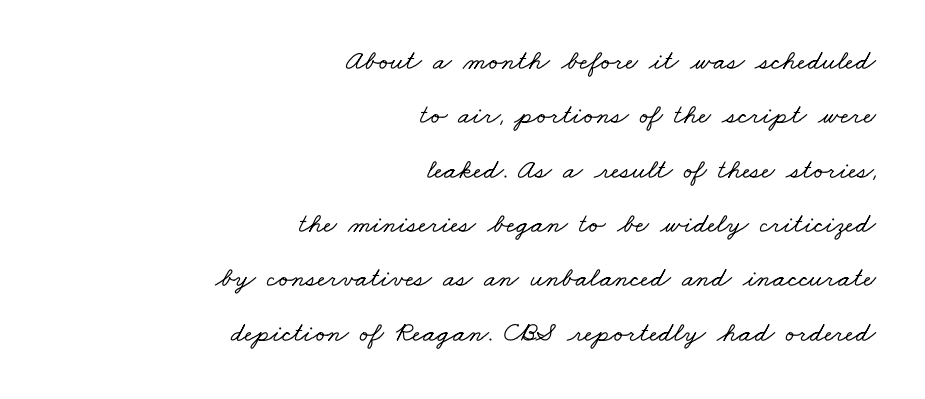
{"serif": "yes", "width": "wide", "stroke_contrast": "low", "x_height": "small", "monospaced": "no", "underline": "no", "align": "right", "line_spacing": "loose", "line_spacing_ratio": 1.94, "letter_spacing": "normal", "letter_spacing_em": 0.0, "glyph_px": 28}
